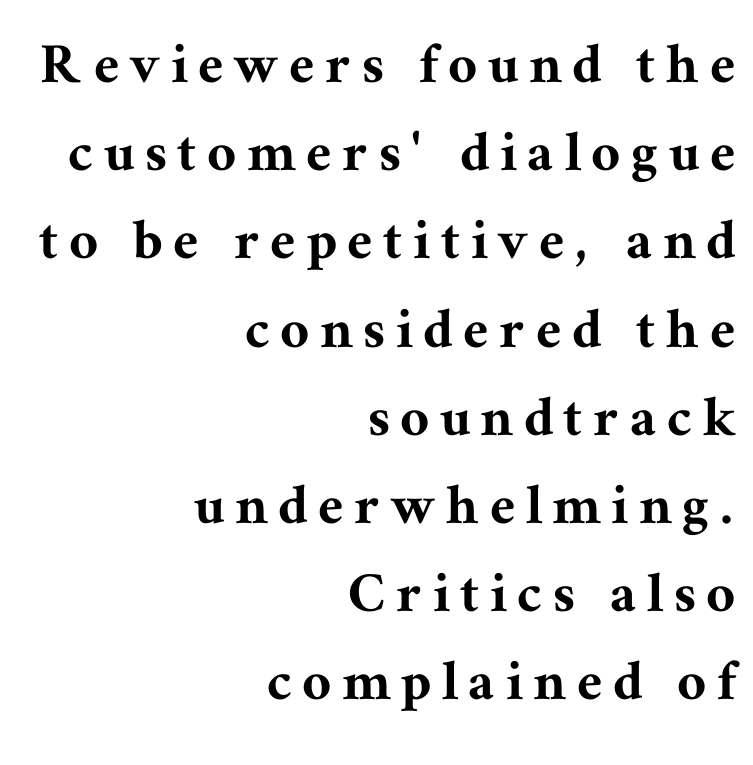
{"serif": "yes", "italic": "no", "width": "normal", "stroke_contrast": "medium", "x_height": "medium", "monospaced": "no", "underline": "no", "align": "right", "line_spacing": "normal", "line_spacing_ratio": 1.4, "glyph_px": 63}
